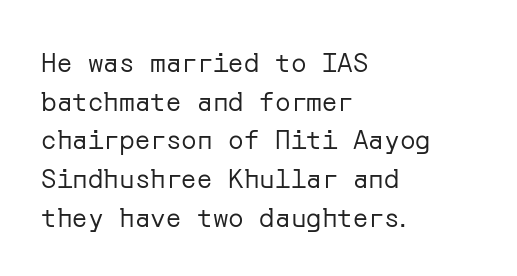
{"italic": "no", "bold": "no", "underline": "no", "align": "left", "line_spacing": "normal", "line_spacing_ratio": 1.49, "letter_spacing": "normal", "letter_spacing_em": 0.0, "glyph_px": 26}
